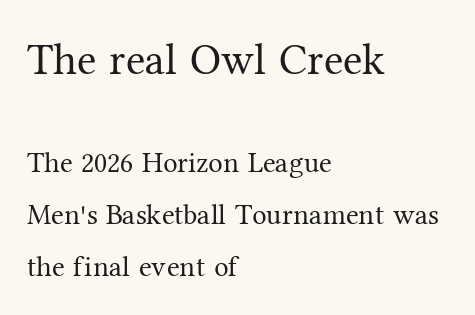
Look at the bottom of the vertical strokes: they flare into serifs here. Block one is the big one; block two sits smaller underneath. The passage shown is typed in a proportional face where columns would drift. The foot of each line stays bare and open. Glyph-to-glyph distance matches everyday printed text.
